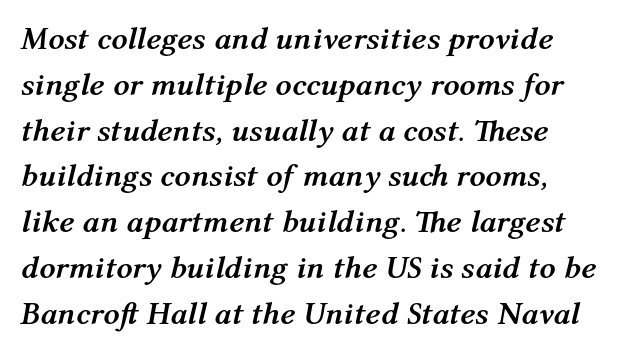
{"italic": "yes", "lean": "right", "slant_degrees": 12, "bold": "yes", "weight": "semibold", "width": "normal", "stroke_contrast": "medium", "x_height": "medium", "monospaced": "no", "underline": "no", "align": "left", "line_spacing": "normal", "line_spacing_ratio": 1.43, "letter_spacing": "normal", "letter_spacing_em": 0.0, "glyph_px": 32}
